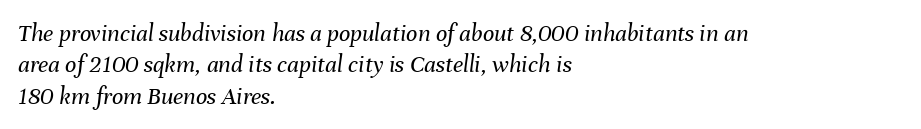
The image shows 25 px text type, italic (leaning right); set left-aligned, normal line spacing (1.26x), normal letter spacing, not underlined.
